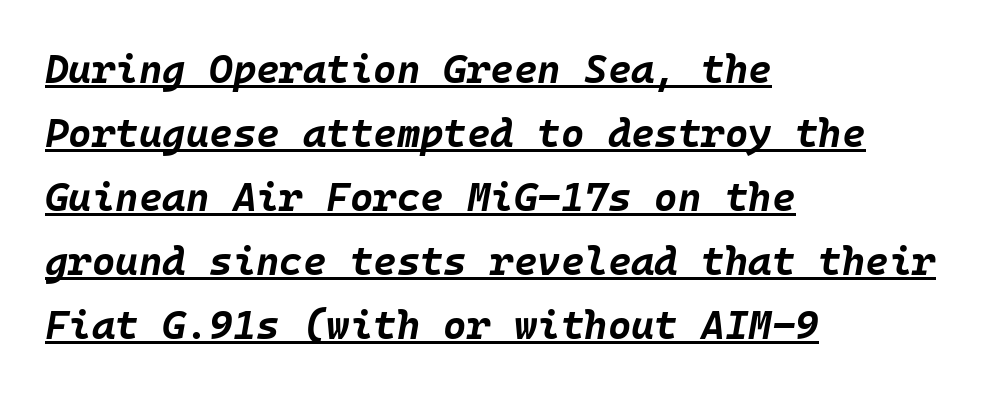
Italic? Definitely — the glyphs are oblique. Chunky letters — that's bold for sure. A typesetter would call this leading conventional body-copy spacing. Quick note: underline on. Here the glyphs are tracked normally, forming tight word shapes.
